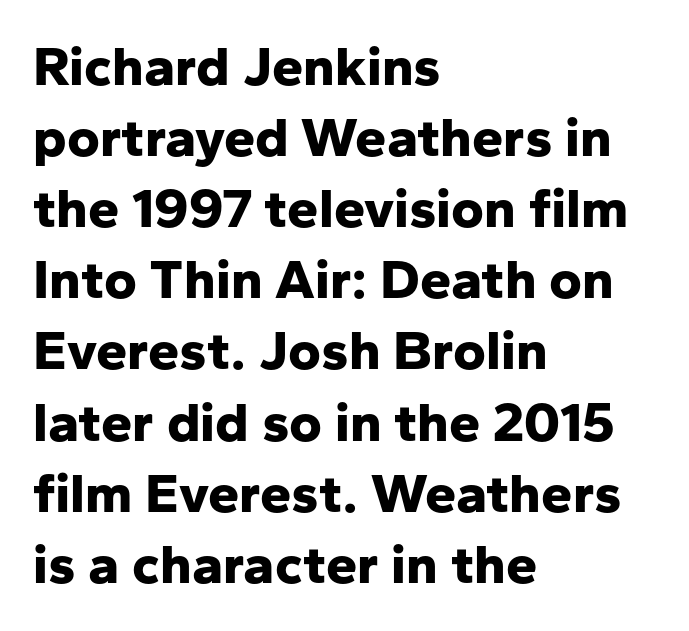
The image shows 56 px bold sans-serif type, upright; set left-aligned, normal line spacing (1.27x), normal letter spacing, not underlined; low stroke contrast and a medium x-height.
